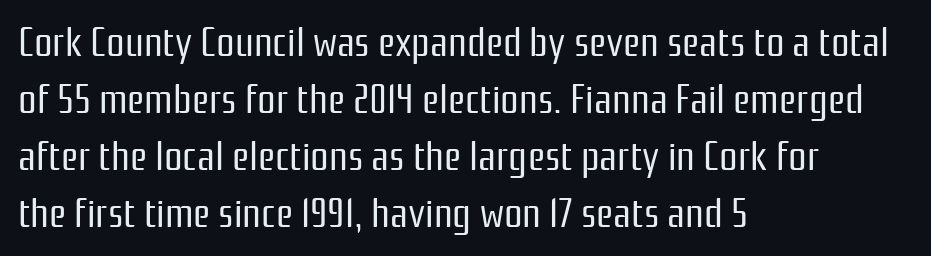
The paragraph has a hard left edge and a soft right edge. The face used here is rendered with its standard letterfit. No feet cap the strokes, marking this as sans-serif type. Vertical spacing — default.
